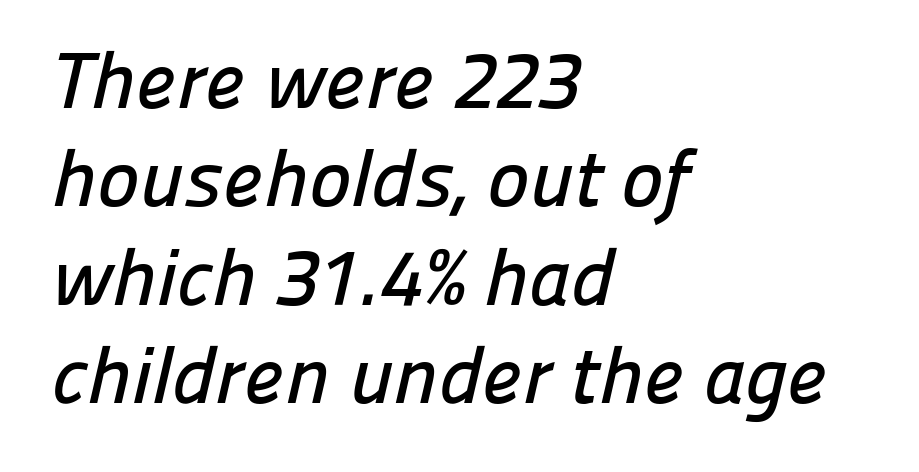
The image shows 80 px sans-serif type; set left-aligned, line spacing 1.23x, normal letter spacing, not underlined; low stroke contrast and a medium x-height.
